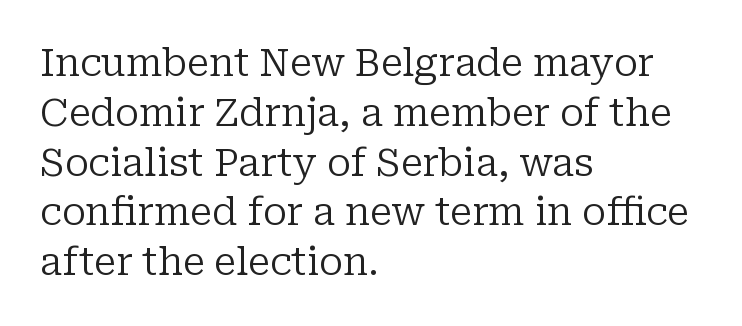
Compared with a centered layout, this one pins lines to the left instead. Tall strokes in this sample are plumb rather than angled. Each word holds together tightly as a unit, with standard inter-letter gaps. Looks like regular typesetting: each glyph gets only the width it needs.
